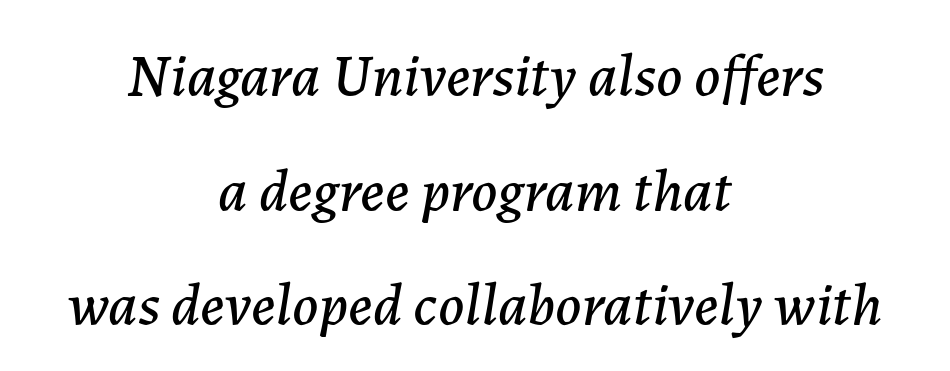
This sample uses an oblique cut, with every glyph tilted off the vertical. Plain, unruled lines of type. If you folded the block vertically in half, each line would mirror itself in length. Is this a fixed-width face? No — the glyphs have proportional, varying widths. This block would shrink considerably if given ordinary leading; it's expanded now. What stands out about the letter spacing? Nothing — it is the standard amount.
